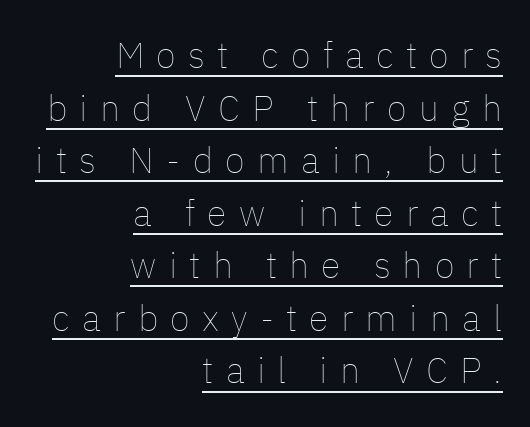
A typesetter would call this proportional, since set widths differ per character. Descenders here cross a horizontal rule under the line. The passage shown has open, widely tracked lettering throughout. Notice how the stems are strictly vertical — no italics here. The rendering uses a moderate line-height, typical for paragraphs. The passage is arranged like a letterhead date or caption credit — flush right.
